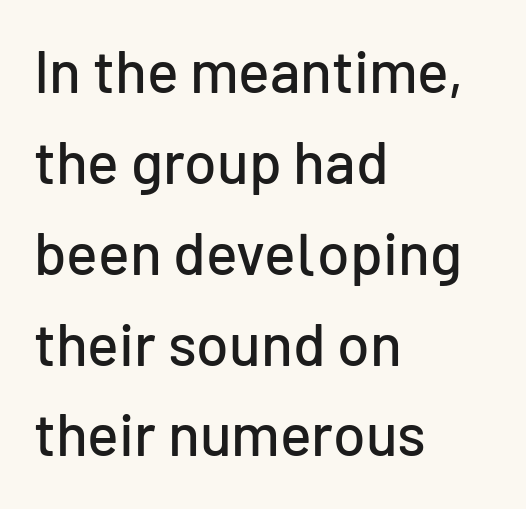
Q: Is the text italic (slanted)? A: No, it is upright.
Q: Is the typeface a serif or a sans-serif typeface? A: Sans-serif.
Q: Is the text underlined? A: No.
Q: How is the paragraph aligned? A: Left-aligned.
Q: Is the spacing between letters normal or unusually wide? A: Normal.
Q: Is the spacing between lines tight, normal or loose? A: Normal.
Q: Width (condensed, normal, or wide)? A: Normal.
Q: Stroke contrast? A: Low.
Q: x-height? A: Medium.
Q: Monospaced? A: No.
